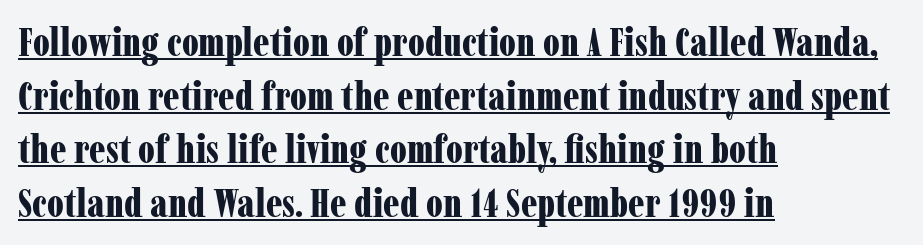
{"serif": "yes", "italic": "no", "bold": "yes", "weight": "bold", "width": "condensed", "stroke_contrast": "low", "x_height": "medium", "monospaced": "no", "underline": "yes", "align": "left", "line_spacing": "normal", "line_spacing_ratio": 1.34, "letter_spacing": "normal", "letter_spacing_em": 0.0, "glyph_px": 40}
